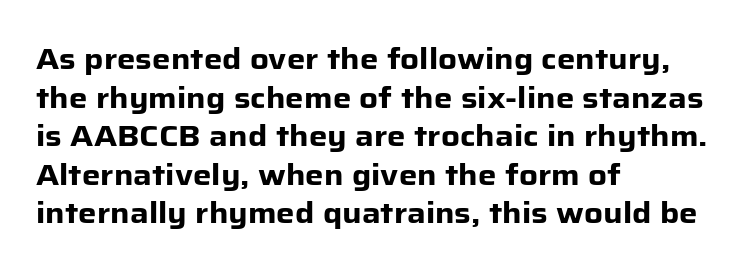
The image shows 29 px heavy sans-serif type, upright; set left-aligned, normal line spacing (1.33x), normal letter spacing, not underlined; low stroke contrast and a medium x-height.
